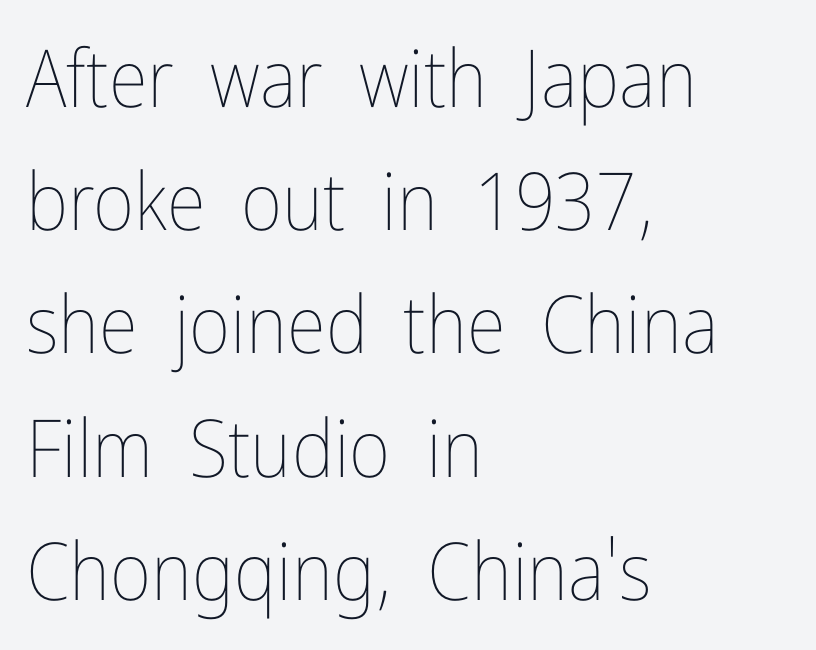
{"italic": "no", "bold": "no", "weight": "thin", "width": "condensed", "stroke_contrast": "low", "x_height": "medium", "monospaced": "no", "underline": "no", "align": "left", "line_spacing": "normal", "line_spacing_ratio": 1.54, "letter_spacing": "normal", "letter_spacing_em": 0.0, "glyph_px": 80}
